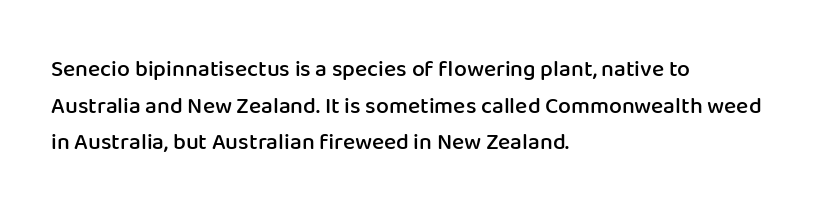
{"italic": "no", "bold": "semi", "underline": "no", "align": "left", "line_spacing": "normal", "line_spacing_ratio": 1.59, "letter_spacing": "normal", "letter_spacing_em": 0.0, "glyph_px": 23}
